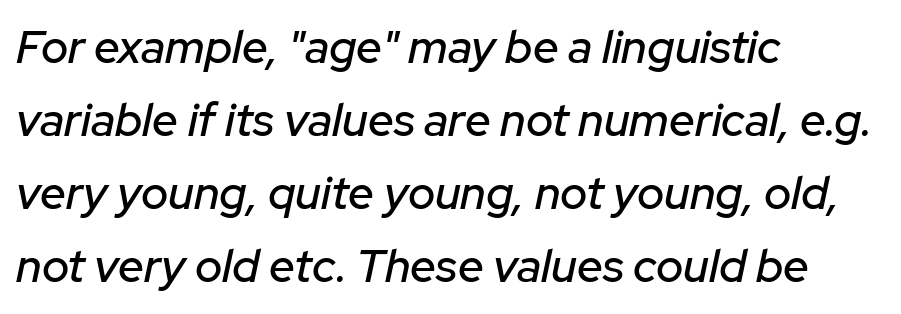
The image shows 46 px text type, italic (leaning right); set left-aligned, normal line spacing (1.59x), normal letter spacing, not underlined; low stroke contrast and a medium x-height.
